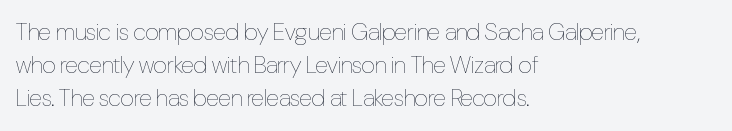
Q: Is the text bold? A: No.
Q: Is the text italic (slanted)? A: No, it is upright.
Q: Is the text underlined? A: No.
Q: How is the paragraph aligned? A: Left-aligned.
Q: Is the spacing between letters normal or unusually wide? A: Normal.
Q: Is the spacing between lines tight, normal or loose? A: Normal.
